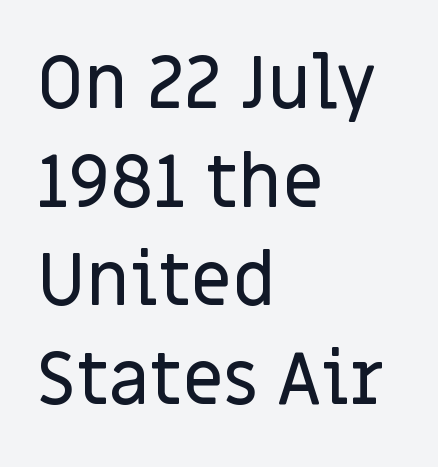
The compositor pushed each line to the left boundary. You can tell it's not italic because the verticals are truly vertical. Characters follow at the spacing the type designer built in. This sample has the flowing, uneven cadence of proportional lettering. Bare-footed words on every line.
